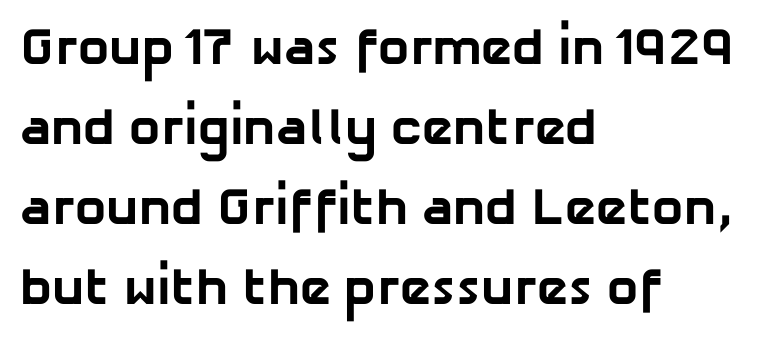
Q: Is the text bold? A: Yes.
Q: Is the typeface a serif or a sans-serif typeface? A: Sans-serif.
Q: Is the text underlined? A: No.
Q: How is the paragraph aligned? A: Left-aligned.
Q: Is the spacing between letters normal or unusually wide? A: Normal.
Q: Is the spacing between lines tight, normal or loose? A: Normal.
Q: Width (condensed, normal, or wide)? A: Normal.
Q: Stroke contrast? A: Low.
Q: x-height? A: Medium.
Q: Monospaced? A: No.
